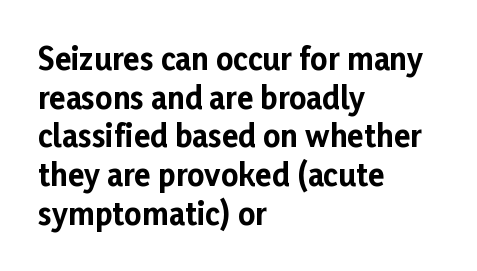
Q: Is the text bold? A: Yes.
Q: Is the text italic (slanted)? A: No, it is upright.
Q: Is the typeface a serif or a sans-serif typeface? A: Sans-serif.
Q: Is the text underlined? A: No.
Q: How is the paragraph aligned? A: Left-aligned.
Q: Is the spacing between letters normal or unusually wide? A: Normal.
Q: Is the spacing between lines tight, normal or loose? A: Normal.
Q: Width (condensed, normal, or wide)? A: Normal.
Q: Stroke contrast? A: Low.
Q: x-height? A: Medium.
Q: Monospaced? A: No.
